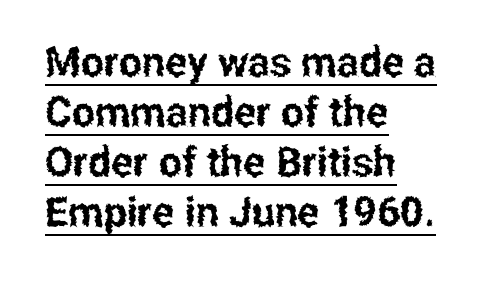
Note the varied advance widths — an 'i' is clearly narrower than an 'm'. Typeset ragged right — the left edge is the straight one. No extra tracking has been applied to these lines. Stroke terminals: plain, sans-serif.
